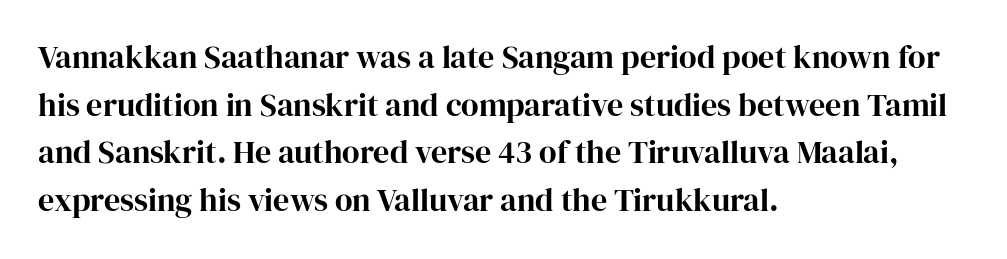
Just letters on the line, the space beneath them empty. No extra tracking has been applied to these lines. Observe the serifs anchoring each vertical stroke in this sample. Each new line begins a customary step beneath the previous one.
